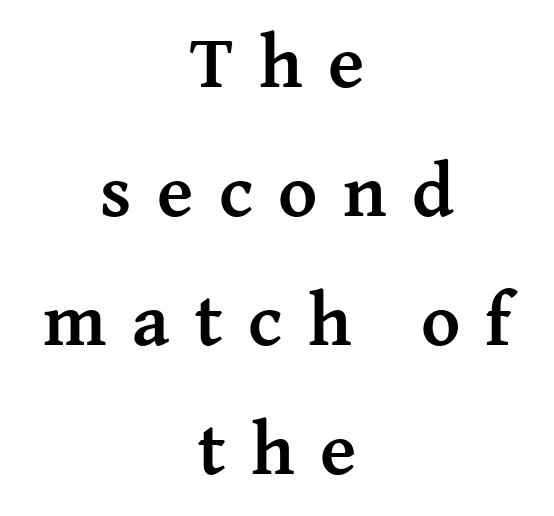
Alignment: centered. Check the space under the baseline: it is left empty. This sample uses a serif face. The lettering stays uniformly vertical, giving the passage a roman look. Think of a printed novel: that variable character pitch is what you see here. Heft: maximum for text — a bold.
